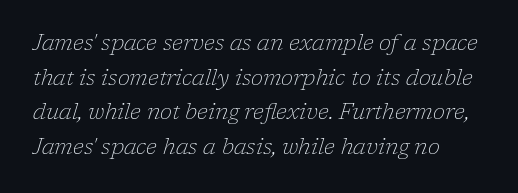
The image shows 22 px text type, italic (leaning right); set left-aligned, normal line spacing (1.57x), normal letter spacing, not underlined.
